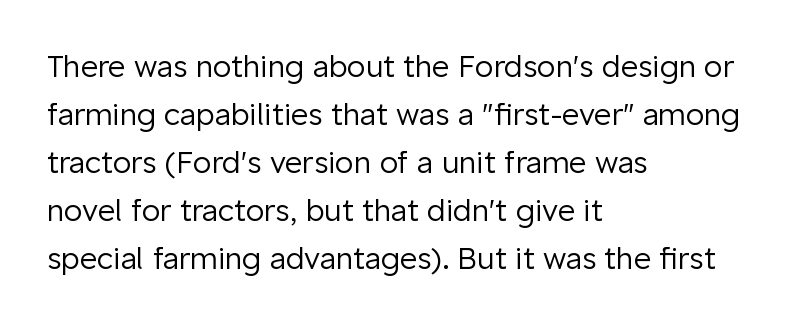
Q: Is the text bold? A: No.
Q: Is the text italic (slanted)? A: No, it is upright.
Q: Is the typeface a serif or a sans-serif typeface? A: Sans-serif.
Q: Is the text underlined? A: No.
Q: How is the paragraph aligned? A: Left-aligned.
Q: Is the spacing between letters normal or unusually wide? A: Normal.
Q: Is the spacing between lines tight, normal or loose? A: Normal.
Q: Width (condensed, normal, or wide)? A: Normal.
Q: Stroke contrast? A: Low.
Q: x-height? A: Medium.
Q: Monospaced? A: No.
